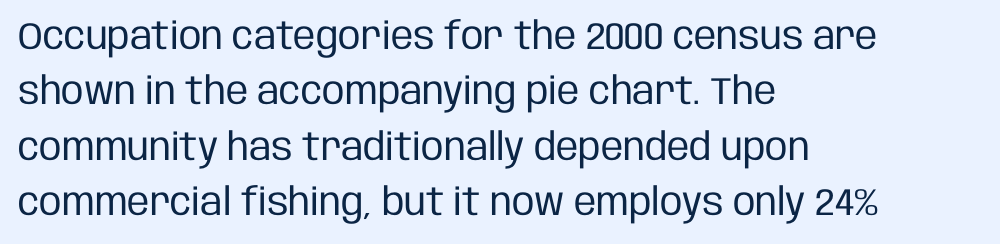
Inter-character spacing is left at the font's built-in metrics. These lines are rendered in a variable-pitch font. The passage is arranged the way most books set body copy — flush left. Every stem runs plumb, perpendicular to the baseline. The zone under the glyphs is completely vacant.
